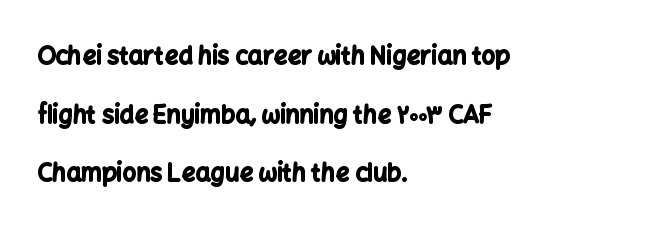
Q: Is the text bold? A: Yes.
Q: Is the text italic (slanted)? A: No, it is upright.
Q: Is the text underlined? A: No.
Q: How is the paragraph aligned? A: Left-aligned.
Q: Is the spacing between letters normal or unusually wide? A: Normal.
Q: Is the spacing between lines tight, normal or loose? A: Loose.
